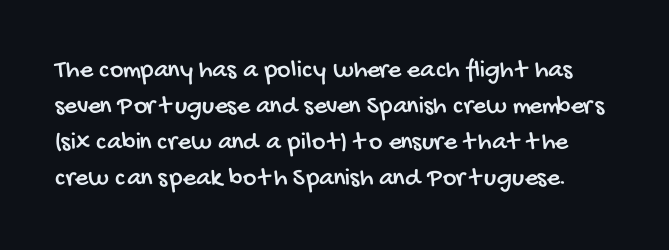
The image shows 26 px text type; set normal line spacing (1.38x), normal letter spacing, not underlined.
